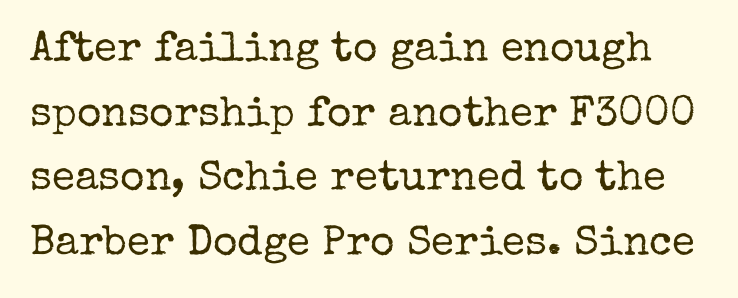
{"serif": "yes", "italic": "no", "bold": "no", "weight": "regular", "width": "normal", "stroke_contrast": "low", "x_height": "medium", "monospaced": "no", "underline": "no", "line_spacing": "normal", "line_spacing_ratio": 1.54, "letter_spacing": "normal", "letter_spacing_em": 0.0, "glyph_px": 42}
